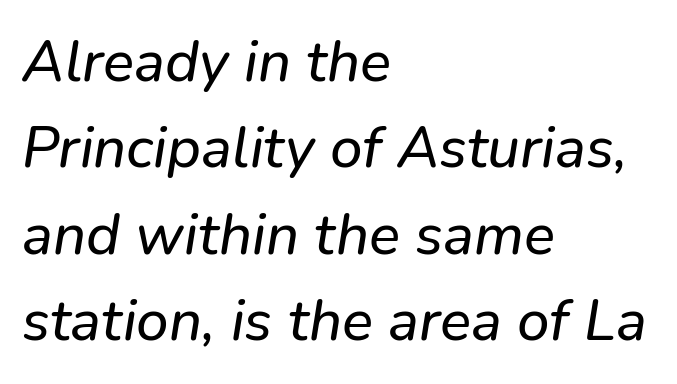
{"serif": "no", "width": "normal", "stroke_contrast": "low", "x_height": "medium", "monospaced": "no", "underline": "no", "align": "left", "line_spacing": "normal", "line_spacing_ratio": 1.49, "letter_spacing": "normal", "letter_spacing_em": 0.0, "glyph_px": 58}
